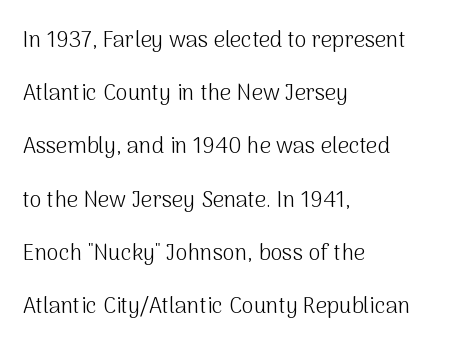
Q: Is the text bold? A: No.
Q: Is the text italic (slanted)? A: No, it is upright.
Q: Is the text underlined? A: No.
Q: How is the paragraph aligned? A: Left-aligned.
Q: Is the spacing between letters normal or unusually wide? A: Normal.
Q: Is the spacing between lines tight, normal or loose? A: Loose.
